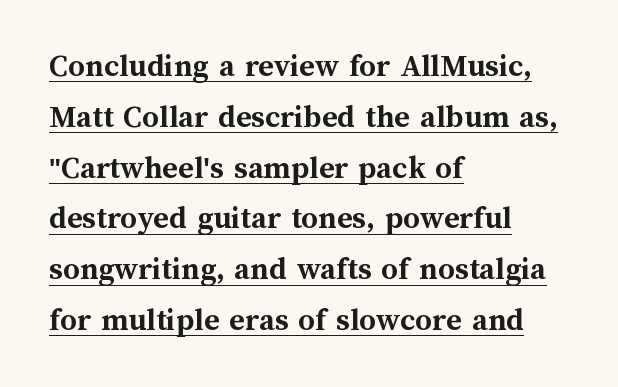
The image shows 33 px semibold type, upright; set left-aligned, normal line spacing (1.54x), normal letter spacing, underlined; medium stroke contrast and a medium x-height.
